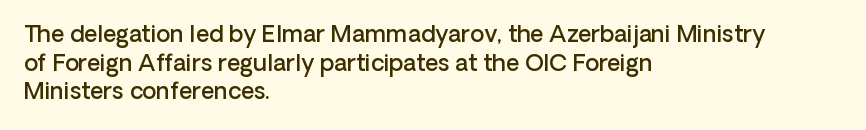
The image shows 23 px text type, upright; set left-aligned, normal line spacing (1.25x), normal letter spacing, not underlined.
